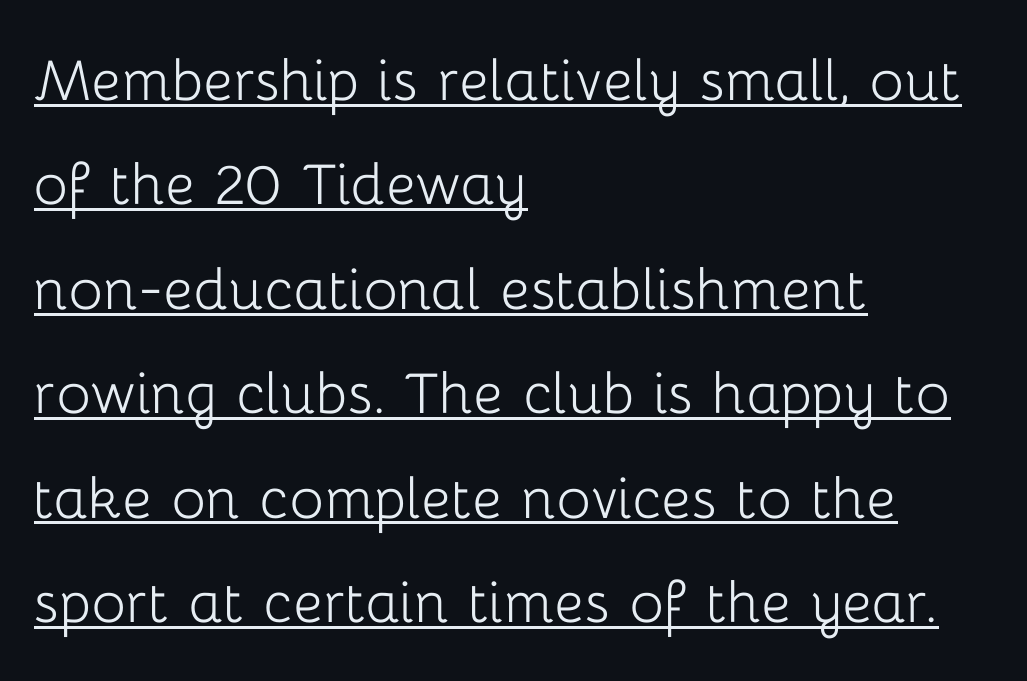
Q: Is the text bold? A: No.
Q: Is the text italic (slanted)? A: No, it is upright.
Q: Is the typeface a serif or a sans-serif typeface? A: Sans-serif.
Q: Is the text underlined? A: Yes.
Q: How is the paragraph aligned? A: Left-aligned.
Q: Is the spacing between letters normal or unusually wide? A: Normal.
Q: Is the spacing between lines tight, normal or loose? A: Normal.
Q: Width (condensed, normal, or wide)? A: Normal.
Q: Stroke contrast? A: Low.
Q: x-height? A: Medium.
Q: Monospaced? A: No.
